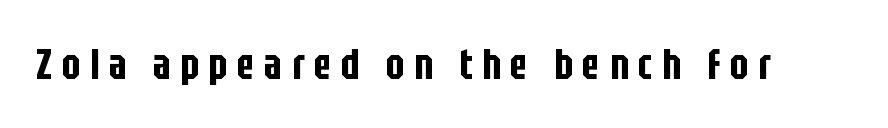
The image shows 43 px condensed sans-serif type, upright; set unusually wide letter spacing (+0.23 em), not underlined; low stroke contrast and a large x-height.
